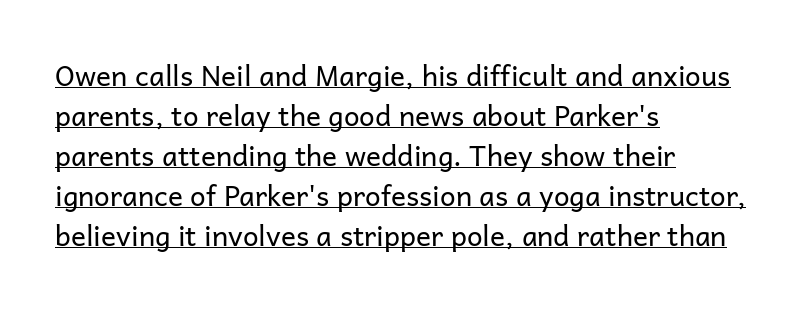
{"serif": "no", "italic": "no", "bold": "no", "weight": "regular", "width": "normal", "stroke_contrast": "low", "x_height": "medium", "monospaced": "no", "underline": "yes", "align": "left", "line_spacing": "normal", "line_spacing_ratio": 1.43, "letter_spacing": "normal", "letter_spacing_em": 0.0, "glyph_px": 28}
